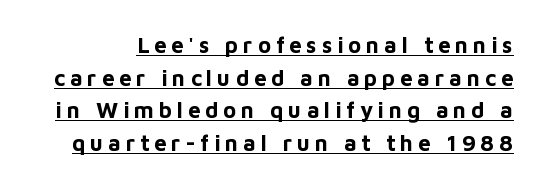
{"italic": "no", "bold": "yes", "underline": "yes", "line_spacing": "normal", "line_spacing_ratio": 1.48, "letter_spacing": "wide", "letter_spacing_em": 0.22, "glyph_px": 22}
